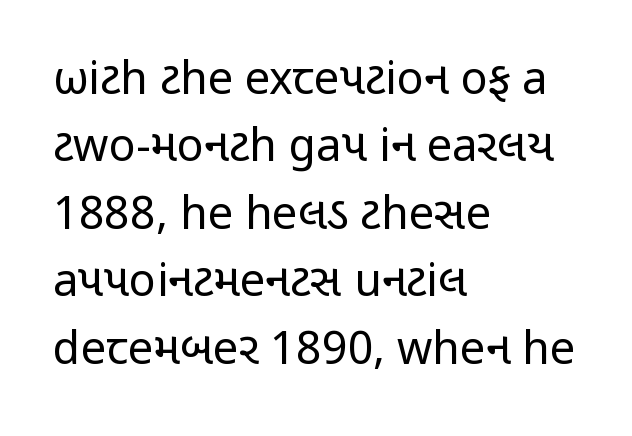
{"serif": "no", "italic": "no", "bold": "no", "weight": "regular", "width": "condensed", "stroke_contrast": "low", "x_height": "medium", "monospaced": "no", "underline": "no", "align": "left", "line_spacing": "normal", "line_spacing_ratio": 1.5, "letter_spacing": "normal", "letter_spacing_em": 0.0, "glyph_px": 45}
